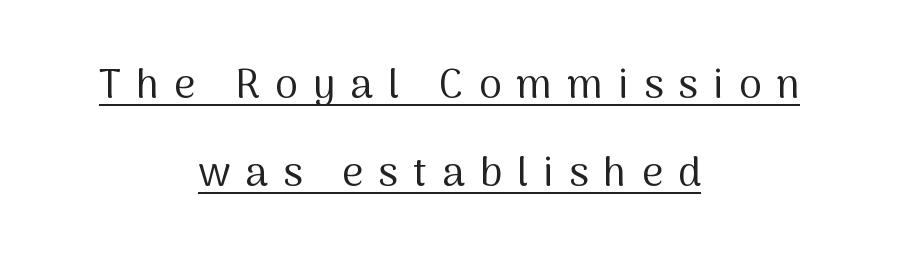
The image shows 41 px regular-weight sans-serif type, upright; set centered, loose line spacing (2.15x), unusually wide letter spacing (+0.37 em), underlined; medium stroke contrast and a medium x-height.
